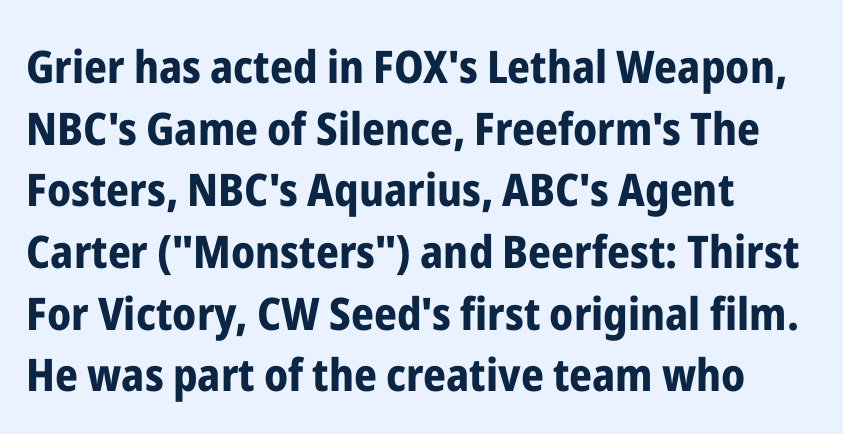
The image shows 45 px bold, condensed sans-serif type, upright; set left-aligned, normal line spacing (1.37x), normal letter spacing, not underlined; low stroke contrast and a medium x-height.
